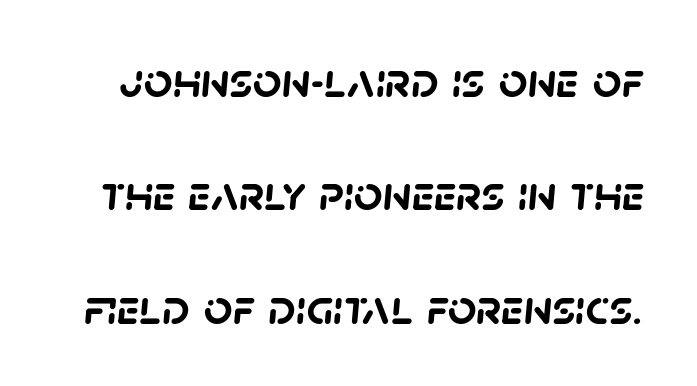
Q: Is the text bold? A: Yes.
Q: Is the typeface a serif or a sans-serif typeface? A: Sans-serif.
Q: Is the text underlined? A: No.
Q: Is the spacing between letters normal or unusually wide? A: Normal.
Q: Is the spacing between lines tight, normal or loose? A: Loose.
Q: Width (condensed, normal, or wide)? A: Normal.
Q: Stroke contrast? A: Low.
Q: x-height? A: Large.
Q: Monospaced? A: No.
